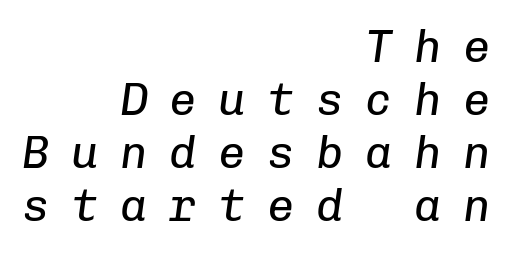
{"italic": "yes", "lean": "right", "slant_degrees": 8, "bold": "no", "weight": "regular", "width": "normal", "stroke_contrast": "low", "x_height": "medium", "monospaced": "yes", "underline": "no", "align": "right", "line_spacing_ratio": 1.18, "letter_spacing": "wide", "letter_spacing_em": 0.49, "glyph_px": 45}
